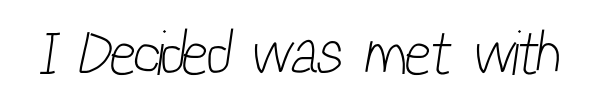
The image shows 61 px light, condensed sans-serif type; set normal letter spacing, not underlined; low stroke contrast and a medium x-height.
